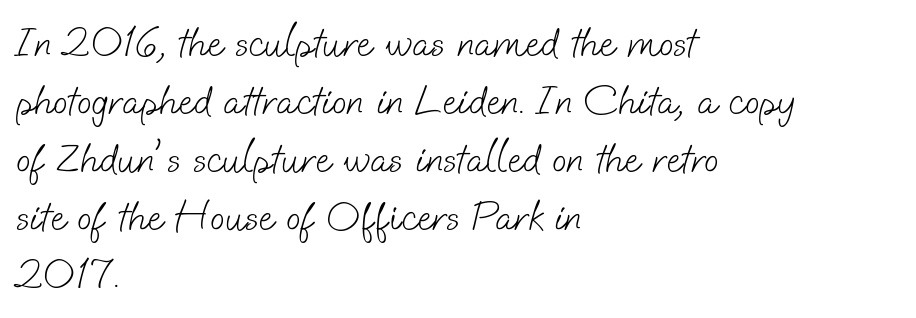
What stands out about the letter spacing? Nothing — it is the standard amount. The passage shown is typed in a proportional face where columns would drift. Does the leading feel generous? No, just average. Are there feet on the stems? There aren't — it's a sans.
